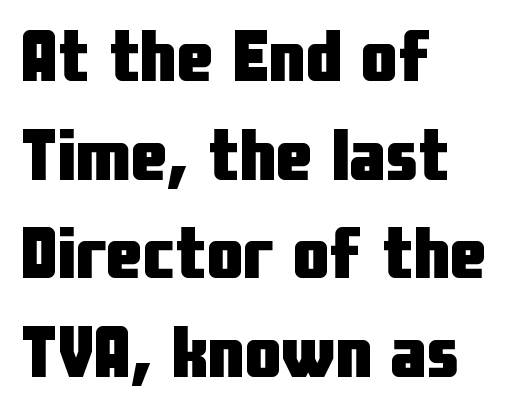
Q: Is the text bold? A: Yes.
Q: Is the text italic (slanted)? A: No, it is upright.
Q: Is the typeface a serif or a sans-serif typeface? A: Sans-serif.
Q: Is the text underlined? A: No.
Q: How is the paragraph aligned? A: Left-aligned.
Q: Is the spacing between letters normal or unusually wide? A: Normal.
Q: Is the spacing between lines tight, normal or loose? A: Normal.
Q: Width (condensed, normal, or wide)? A: Condensed.
Q: Stroke contrast? A: Low.
Q: x-height? A: Medium.
Q: Monospaced? A: No.
